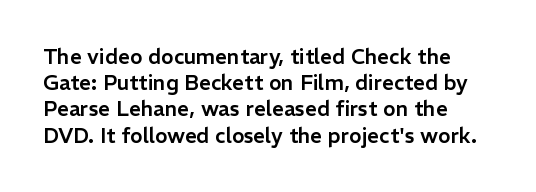
The image shows 21 px text type, upright; set left-aligned, normal line spacing (1.25x), normal letter spacing, not underlined.
